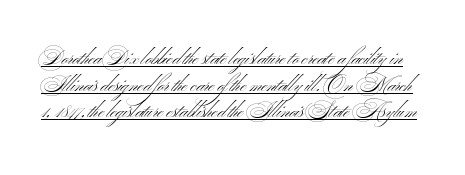
Q: Is the text bold? A: No.
Q: Is the text underlined? A: Yes.
Q: Is the spacing between letters normal or unusually wide? A: Normal.
Q: Is the spacing between lines tight, normal or loose? A: Normal.
